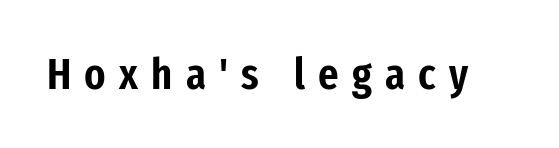
{"serif": "no", "italic": "no", "width": "condensed", "stroke_contrast": "low", "x_height": "medium", "monospaced": "no", "underline": "no", "letter_spacing": "wide", "letter_spacing_em": 0.3, "glyph_px": 44}
